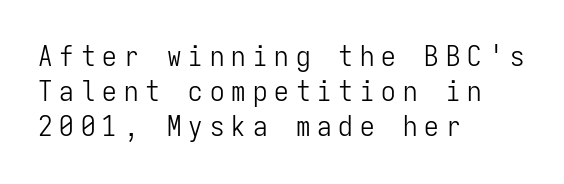
The image shows 29 px light, condensed sans-serif type, upright, monospaced; set left-aligned, line spacing 1.21x, unusually wide letter spacing (+0.24 em), not underlined; low stroke contrast and a medium x-height.
